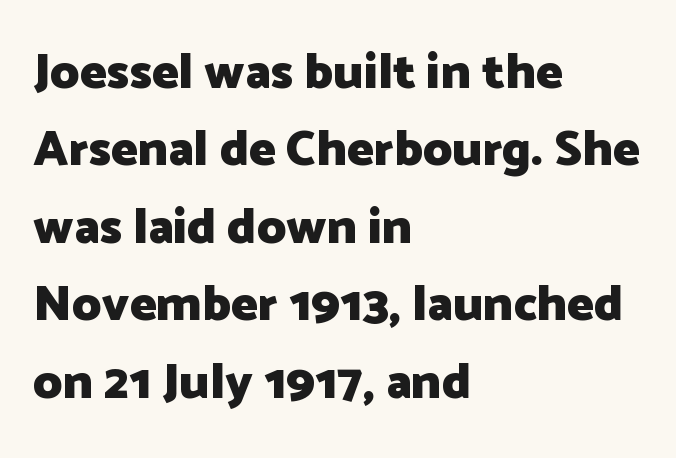
{"serif": "no", "italic": "no", "bold": "yes", "weight": "heavy", "width": "normal", "stroke_contrast": "low", "x_height": "medium", "monospaced": "no", "underline": "no", "align": "left", "line_spacing": "normal", "line_spacing_ratio": 1.55, "letter_spacing": "normal", "letter_spacing_em": 0.0, "glyph_px": 50}
